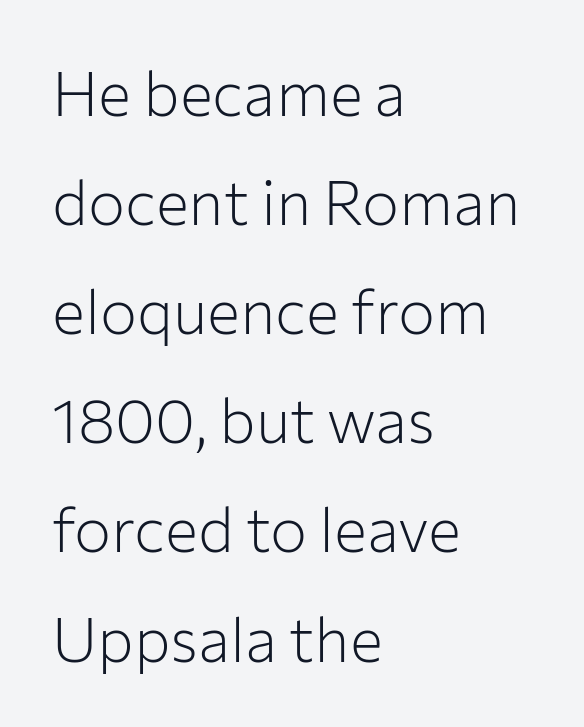
Q: Is the text bold? A: No.
Q: Is the text italic (slanted)? A: No, it is upright.
Q: Is the typeface a serif or a sans-serif typeface? A: Sans-serif.
Q: Is the text underlined? A: No.
Q: How is the paragraph aligned? A: Left-aligned.
Q: Is the spacing between letters normal or unusually wide? A: Normal.
Q: Width (condensed, normal, or wide)? A: Normal.
Q: Stroke contrast? A: Low.
Q: x-height? A: Medium.
Q: Monospaced? A: No.
